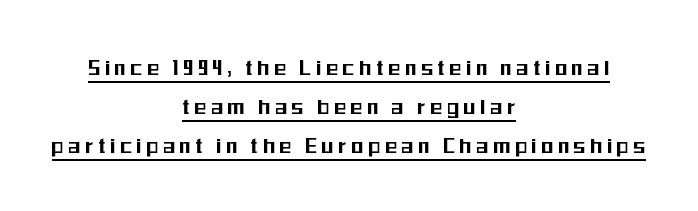
{"italic": "no", "underline": "yes", "align": "center", "line_spacing": "normal", "line_spacing_ratio": 1.63, "letter_spacing": "wide", "letter_spacing_em": 0.22, "glyph_px": 24}
